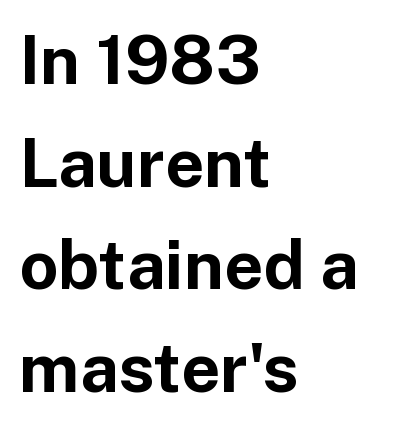
If you drew a line through each stem, it would be perfectly vertical. Descenders are the only things crossing below the line. Short note: letters normally spaced. The strokes are fattened all the way to bold.
